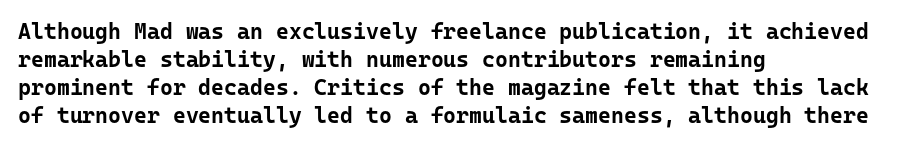
{"italic": "no", "bold": "yes", "underline": "no", "align": "left", "line_spacing": "normal", "line_spacing_ratio": 1.28, "letter_spacing": "normal", "letter_spacing_em": 0.0, "glyph_px": 22}
